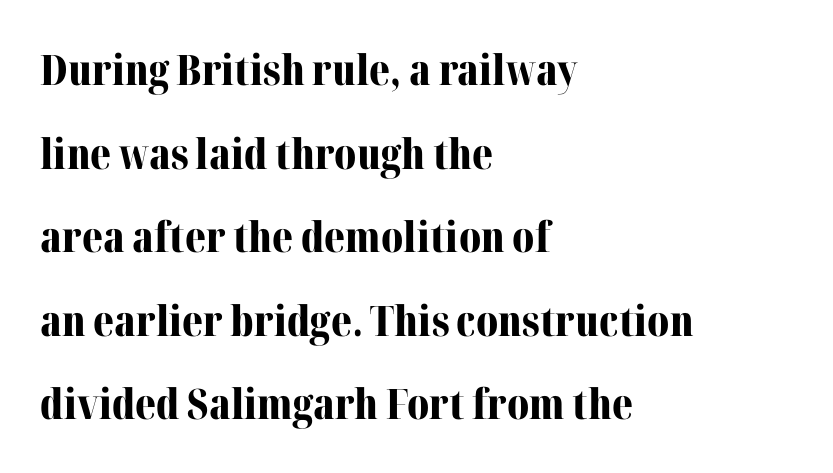
The image shows 42 px bold serif type, upright; set left-aligned, loose line spacing (1.99x), normal letter spacing, not underlined; medium stroke contrast and a medium x-height.
